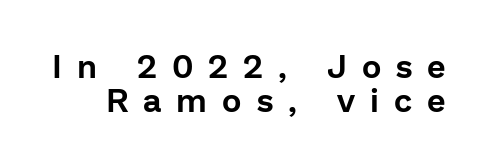
Q: Is the text italic (slanted)? A: No, it is upright.
Q: Is the typeface a serif or a sans-serif typeface? A: Sans-serif.
Q: Is the text underlined? A: No.
Q: Is the spacing between letters normal or unusually wide? A: Unusually wide.
Q: Is the spacing between lines tight, normal or loose? A: Tight.
Q: Width (condensed, normal, or wide)? A: Normal.
Q: Stroke contrast? A: Low.
Q: x-height? A: Medium.
Q: Monospaced? A: No.
